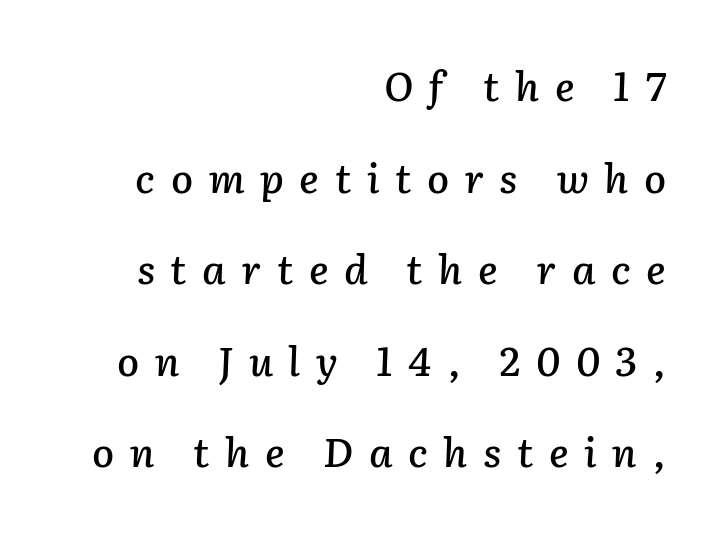
The image shows 40 px text type, italic (leaning right); set right-aligned, loose line spacing (2.29x), unusually wide letter spacing (+0.39 em), not underlined; low stroke contrast and a medium x-height.
